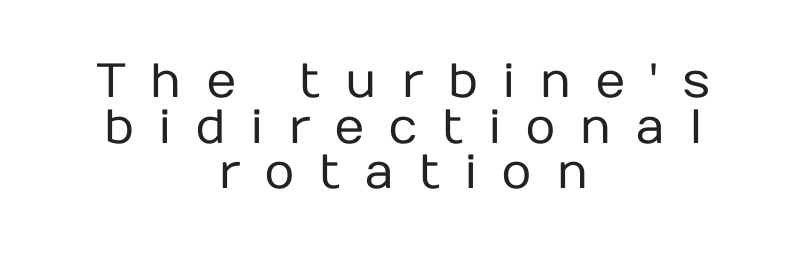
{"serif": "no", "italic": "no", "bold": "no", "weight": "regular", "width": "normal", "stroke_contrast": "low", "x_height": "medium", "monospaced": "no", "underline": "no", "align": "center", "line_spacing": "tight", "line_spacing_ratio": 0.95, "letter_spacing": "wide", "letter_spacing_em": 0.49, "glyph_px": 48}
